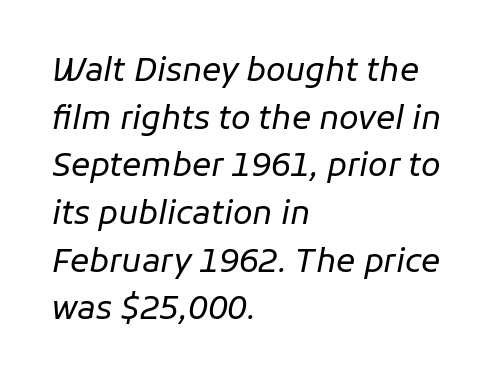
Q: Is the text bold? A: No.
Q: Is the text italic (slanted)? A: Yes, it leans right by about 11 degrees.
Q: Is the text underlined? A: No.
Q: How is the paragraph aligned? A: Left-aligned.
Q: Is the spacing between letters normal or unusually wide? A: Normal.
Q: Is the spacing between lines tight, normal or loose? A: Normal.
Q: Width (condensed, normal, or wide)? A: Normal.
Q: Stroke contrast? A: Low.
Q: x-height? A: Medium.
Q: Monospaced? A: No.
